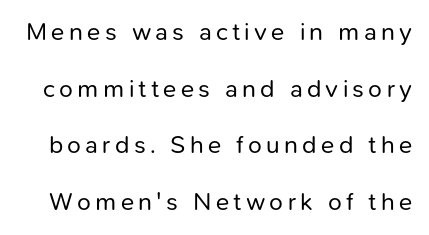
Q: Is the text bold? A: No.
Q: Is the text italic (slanted)? A: No, it is upright.
Q: Is the text underlined? A: No.
Q: Is the spacing between lines tight, normal or loose? A: Loose.
